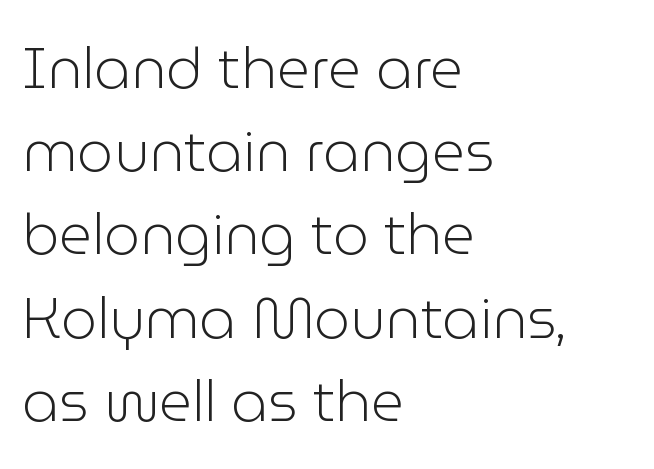
{"serif": "no", "italic": "no", "bold": "no", "weight": "light", "width": "normal", "stroke_contrast": "low", "x_height": "medium", "monospaced": "no", "underline": "no", "align": "left", "line_spacing": "normal", "line_spacing_ratio": 1.46, "letter_spacing": "normal", "letter_spacing_em": 0.0, "glyph_px": 57}
